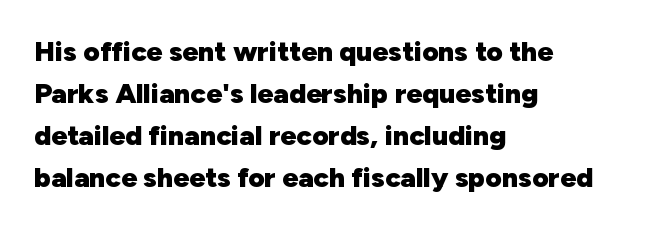
{"serif": "no", "italic": "no", "bold": "yes", "weight": "heavy", "width": "normal", "stroke_contrast": "low", "x_height": "medium", "monospaced": "no", "underline": "no", "align": "left", "line_spacing": "normal", "line_spacing_ratio": 1.5, "letter_spacing": "normal", "letter_spacing_em": 0.0, "glyph_px": 28}
